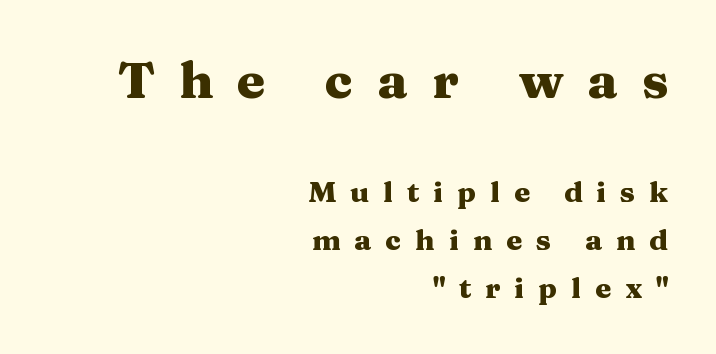
Q: Is the text bold? A: Yes.
Q: Is the text italic (slanted)? A: No, it is upright.
Q: Is the typeface a serif or a sans-serif typeface? A: Serif.
Q: Is the text underlined? A: No.
Q: How is the paragraph aligned? A: Right-aligned.
Q: Is the spacing between letters normal or unusually wide? A: Unusually wide.
Q: Is the spacing between lines tight, normal or loose? A: Normal.
Q: Which block of text is set in a larger size, the first (top) or the second (bottom)? A: The first (top) one.
Q: Width (condensed, normal, or wide)? A: Wide.
Q: Stroke contrast? A: Medium.
Q: x-height? A: Medium.
Q: Monospaced? A: No.
